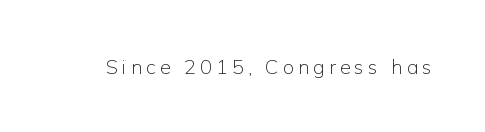
No heavy texture on the line: the type isn't bold. Between one letter and the next there's a generous, obvious gap. Tall strokes in this sample are plumb rather than angled. Check under the words: just untouched page.
